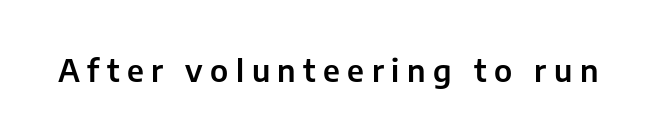
Serifs: no, the terminals of the letterforms are clean. When letters stand straight like this, we call the style roman or upright. Proportional: the letters do not fall into vertical columns. Type without underlining. The type is letterspaced generously, with wide tracking.
